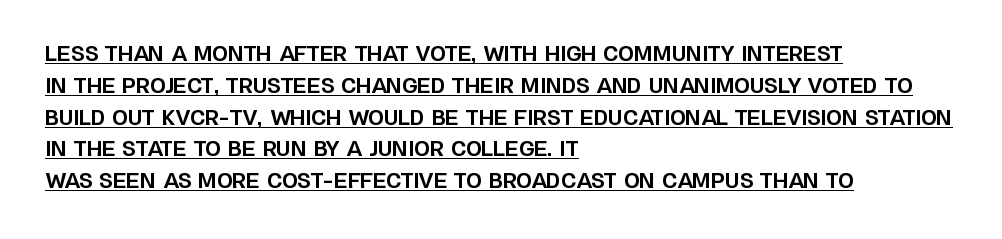
The image shows 20 px bold type, upright; set left-aligned, normal line spacing (1.59x), normal letter spacing, underlined.
